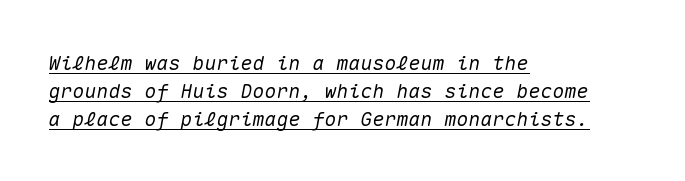
The image shows 20 px text type, italic (leaning right); set left-aligned, normal line spacing (1.4x), normal letter spacing, underlined.
